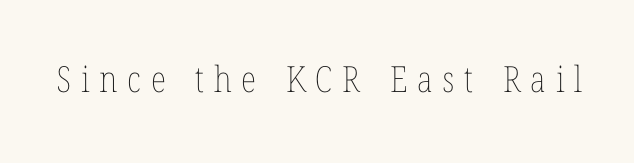
{"italic": "no", "bold": "no", "weight": "thin", "width": "condensed", "stroke_contrast": "low", "x_height": "medium", "monospaced": "no", "underline": "no", "letter_spacing": "wide", "letter_spacing_em": 0.27, "glyph_px": 36}
